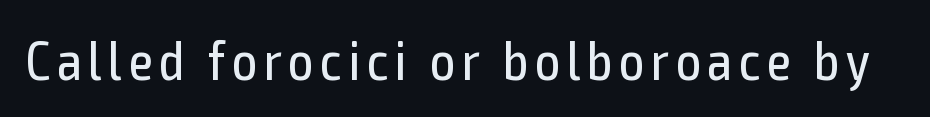
Q: Is the text bold? A: No.
Q: Is the text italic (slanted)? A: No, it is upright.
Q: Is the typeface a serif or a sans-serif typeface? A: Sans-serif.
Q: Is the text underlined? A: No.
Q: Width (condensed, normal, or wide)? A: Condensed.
Q: x-height? A: Medium.
Q: Monospaced? A: No.
